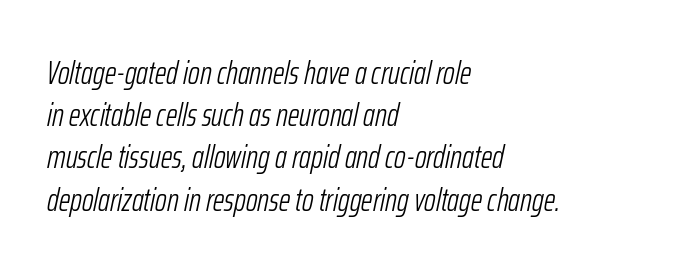
The image shows 32 px light, condensed type, italic (leaning right); set left-aligned, normal line spacing (1.32x), normal letter spacing, not underlined; low stroke contrast and a medium x-height.
